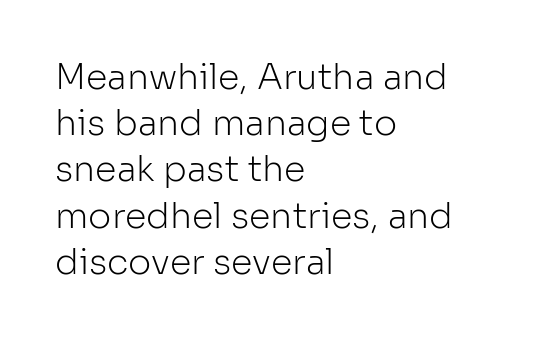
{"serif": "no", "italic": "no", "bold": "no", "weight": "light", "width": "normal", "stroke_contrast": "low", "x_height": "medium", "monospaced": "no", "underline": "no", "align": "left", "line_spacing": "normal", "line_spacing_ratio": 1.32, "letter_spacing": "normal", "letter_spacing_em": 0.0, "glyph_px": 35}
